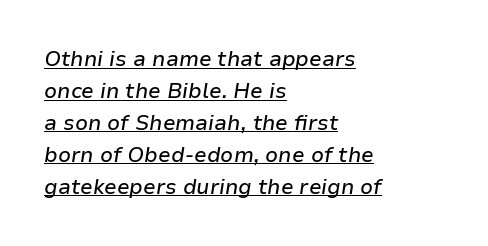
Q: Is the text italic (slanted)? A: Yes, it leans right by about 9 degrees.
Q: Is the text underlined? A: Yes.
Q: How is the paragraph aligned? A: Left-aligned.
Q: Is the spacing between letters normal or unusually wide? A: Normal.
Q: Is the spacing between lines tight, normal or loose? A: Normal.
